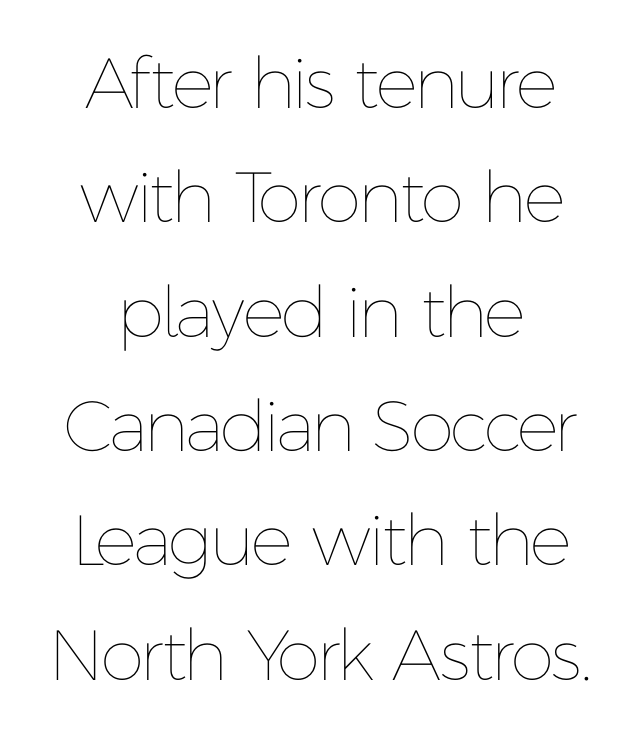
The lines sit at an ordinary, default distance from one another. Looks like regular typesetting: each glyph gets only the width it needs. Each stroke keeps to a modest, everyday thickness or less. Check under the words: just untouched page. Characters follow at the spacing the type designer built in. The typography opts for an upright posture over an oblique one.
